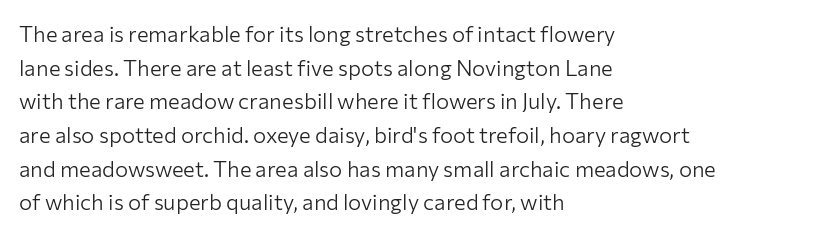
The image shows 22 px text type, upright; set left-aligned, normal line spacing (1.53x), normal letter spacing, not underlined.
